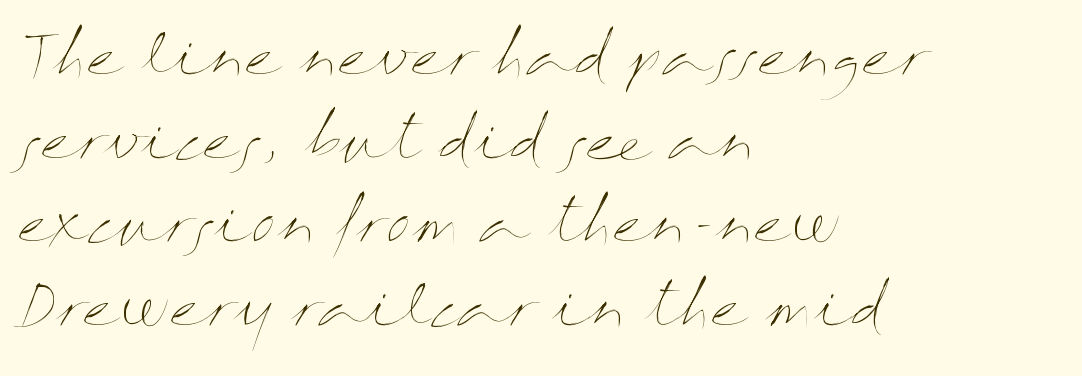
Q: Is the text bold? A: No.
Q: Is the text italic (slanted)? A: Yes.
Q: Is the text underlined? A: No.
Q: How is the paragraph aligned? A: Left-aligned.
Q: Is the spacing between letters normal or unusually wide? A: Normal.
Q: Is the spacing between lines tight, normal or loose? A: Normal.
Q: Width (condensed, normal, or wide)? A: Wide.
Q: Stroke contrast? A: Medium.
Q: x-height? A: Medium.
Q: Monospaced? A: No.
